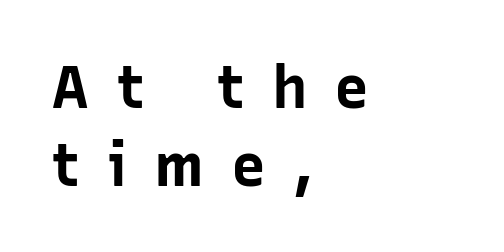
{"serif": "no", "italic": "no", "bold": "yes", "weight": "bold", "width": "normal", "stroke_contrast": "low", "x_height": "medium", "monospaced": "no", "underline": "no", "align": "left", "line_spacing": "normal", "line_spacing_ratio": 1.32, "letter_spacing": "wide", "letter_spacing_em": 0.45, "glyph_px": 59}
